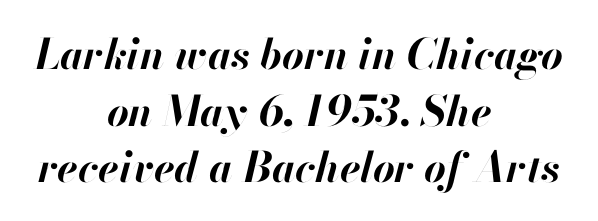
The image shows 42 px bold type, italic (leaning right); set centered, normal line spacing (1.35x), normal letter spacing, not underlined; high stroke contrast and a small x-height.
